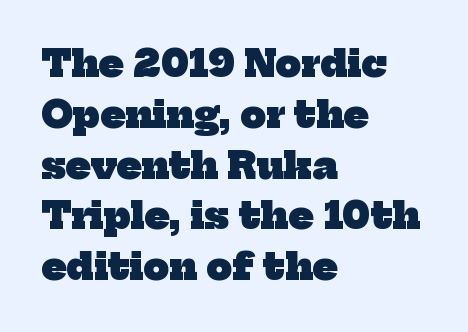
A bare baseline throughout the passage. Honestly, the letter spacing is just normal — you wouldn't notice it. Is the type bold? Yes — the strokes are clearly thick and heavy. The rendering anchors every line to the left-hand side. This is serif lettering, the kind often seen in printed books.
